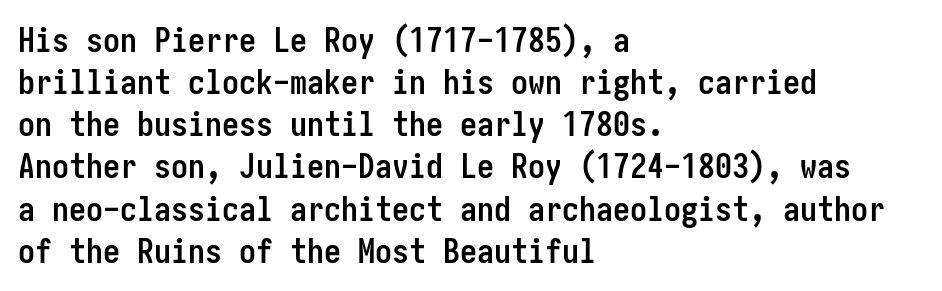
The image shows 34 px semibold, condensed sans-serif type, upright; set left-aligned, line spacing 1.24x, normal letter spacing, not underlined; low stroke contrast and a medium x-height.
